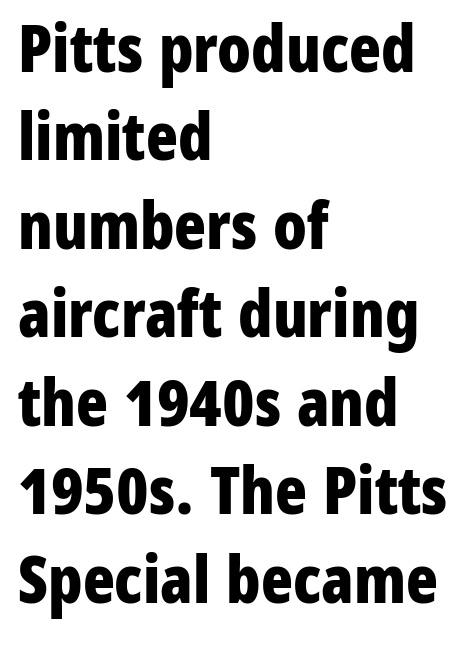
{"serif": "no", "italic": "no", "bold": "yes", "weight": "bold", "width": "condensed", "stroke_contrast": "low", "x_height": "medium", "monospaced": "no", "underline": "no", "align": "left", "line_spacing": "normal", "line_spacing_ratio": 1.34, "letter_spacing": "normal", "letter_spacing_em": 0.0, "glyph_px": 66}
